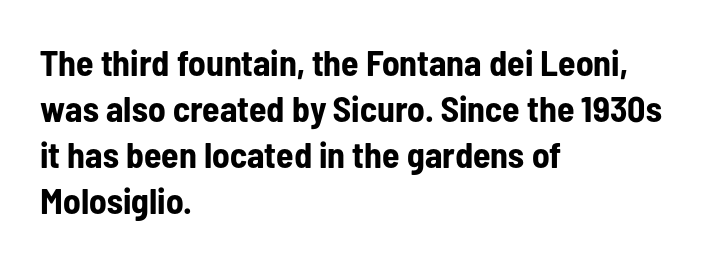
The image shows 36 px bold, condensed sans-serif type, upright; set left-aligned, normal line spacing (1.28x), normal letter spacing, not underlined; low stroke contrast and a medium x-height.
